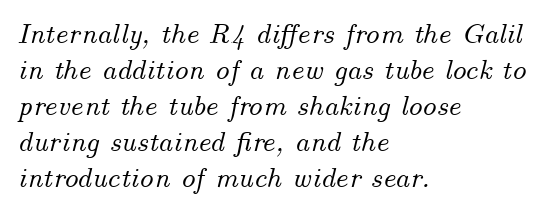
Italic? Definitely — the glyphs are oblique. These lines are rendered in a variable-pitch font. Any mark beneath the type? The region is blank. Alignment: flush left. Words appear dense and cohesive because spacing is normal.
